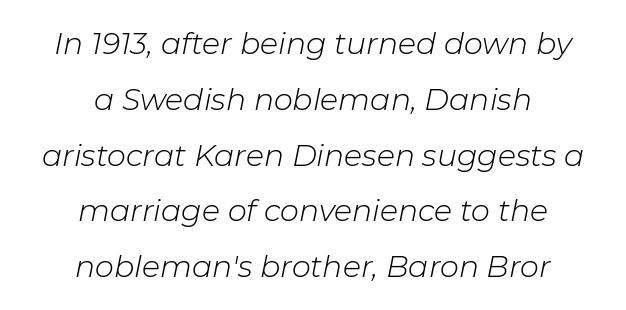
{"italic": "yes", "lean": "right", "slant_degrees": 11, "bold": "no", "weight": "light", "width": "normal", "stroke_contrast": "low", "x_height": "medium", "monospaced": "no", "underline": "no", "align": "center", "line_spacing_ratio": 1.86, "letter_spacing": "normal", "letter_spacing_em": 0.0, "glyph_px": 30}
